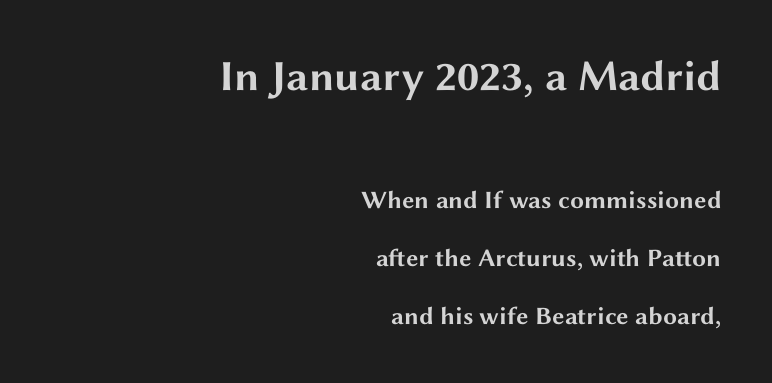
Q: Is the text bold? A: Yes.
Q: Is the text italic (slanted)? A: No, it is upright.
Q: Is the typeface a serif or a sans-serif typeface? A: Sans-serif.
Q: Is the text underlined? A: No.
Q: How is the paragraph aligned? A: Right-aligned.
Q: Is the spacing between letters normal or unusually wide? A: Normal.
Q: Is the spacing between lines tight, normal or loose? A: Loose.
Q: Which block of text is set in a larger size, the first (top) or the second (bottom)? A: The first (top) one.
Q: Width (condensed, normal, or wide)? A: Wide.
Q: Stroke contrast? A: Medium.
Q: x-height? A: Medium.
Q: Monospaced? A: No.
